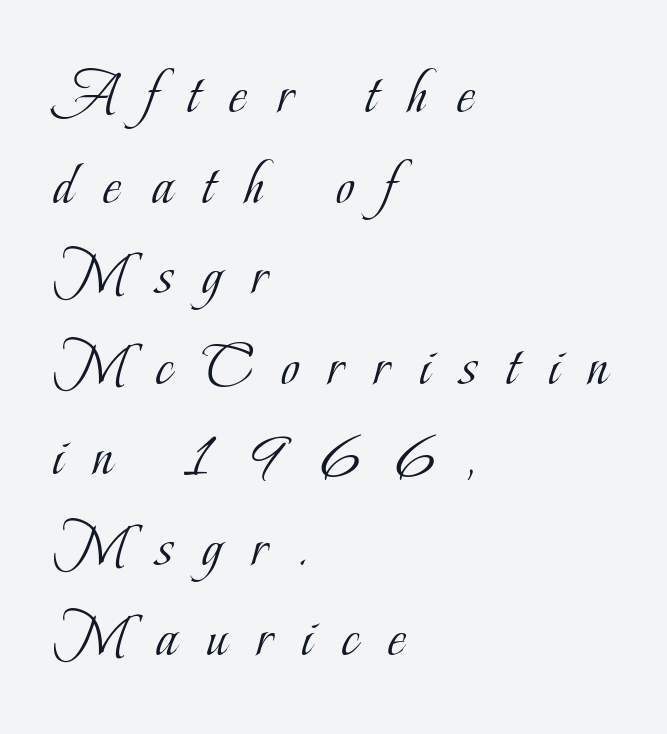
The image shows 62 px light, condensed serif type; set left-aligned, normal line spacing (1.46x), unusually wide letter spacing (+0.49 em), not underlined; low stroke contrast and a small x-height.
